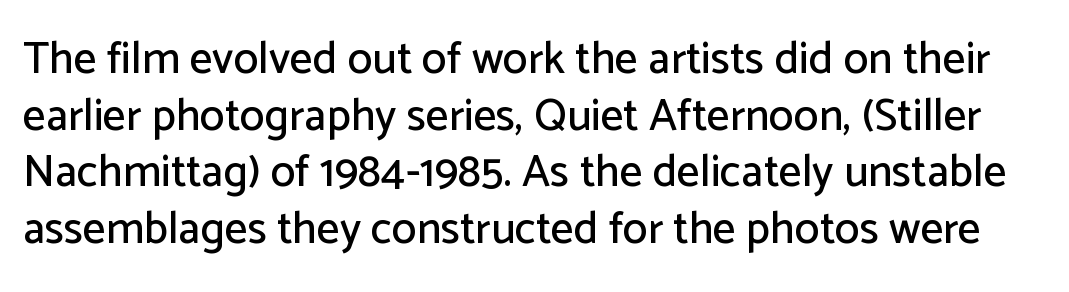
Nope, not italic — everything's standing straight. Character widths vary here, with narrow letters taking less room than wide ones. In terms of letterform style, serifs are entirely absent. If you measured baseline to baseline, you'd find a middling distance.
